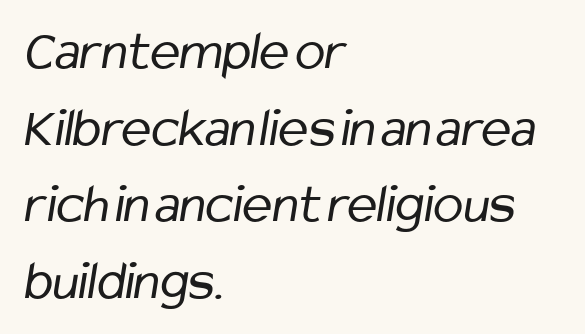
Q: Is the text bold? A: No.
Q: Is the typeface a serif or a sans-serif typeface? A: Sans-serif.
Q: Is the text underlined? A: No.
Q: How is the paragraph aligned? A: Left-aligned.
Q: Is the spacing between letters normal or unusually wide? A: Normal.
Q: Is the spacing between lines tight, normal or loose? A: Normal.
Q: Width (condensed, normal, or wide)? A: Condensed.
Q: Stroke contrast? A: Low.
Q: x-height? A: Medium.
Q: Monospaced? A: No.
